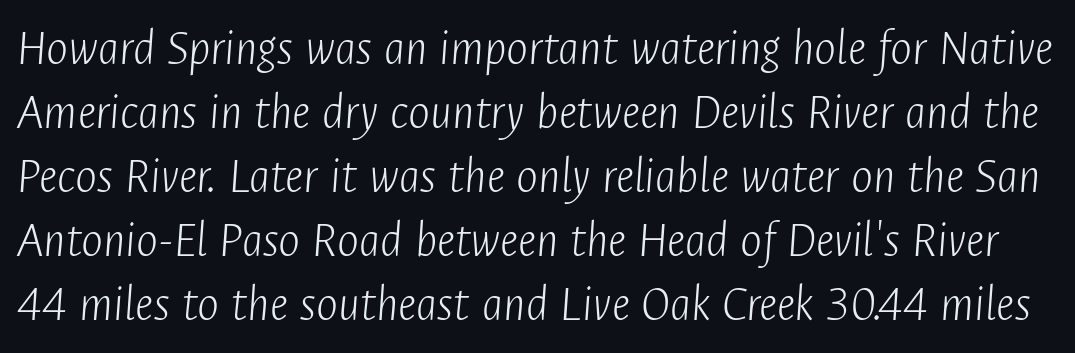
{"italic": "yes", "lean": "right", "slant_degrees": 4, "bold": "no", "weight": "light", "width": "condensed", "stroke_contrast": "low", "x_height": "medium", "monospaced": "no", "underline": "no", "line_spacing_ratio": 1.23, "letter_spacing": "normal", "letter_spacing_em": 0.0, "glyph_px": 52}
